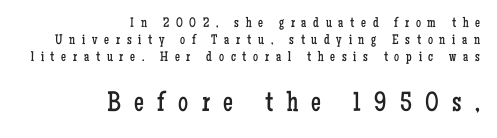
The image shows 28 px regular-weight, condensed serif type, upright; set right-aligned, line spacing 1.23x, unusually wide letter spacing (+0.48 em), not underlined; the second (bottom) block is 2.0x larger; low stroke contrast and a medium x-height.
